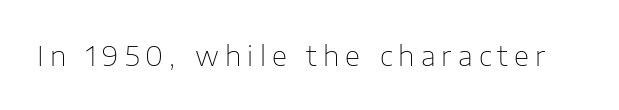
The image shows 28 px thin sans-serif type, upright; set unusually wide letter spacing (+0.22 em), not underlined; low stroke contrast and a medium x-height.
